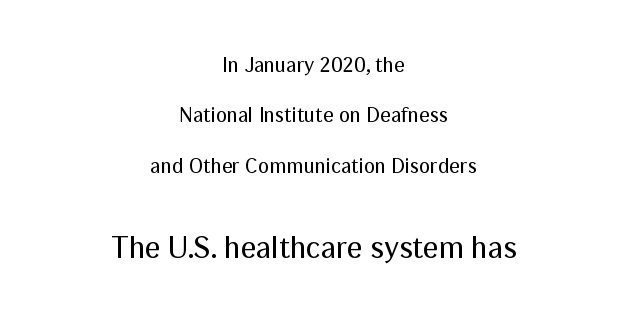
{"serif": "no", "italic": "no", "bold": "no", "weight": "regular", "width": "normal", "stroke_contrast": "medium", "x_height": "medium", "monospaced": "no", "underline": "no", "align": "center", "line_spacing": "loose", "line_spacing_ratio": 2.4, "letter_spacing": "normal", "letter_spacing_em": 0.0, "larger_block": "second", "size_ratio": 1.48, "glyph_px": 31}
